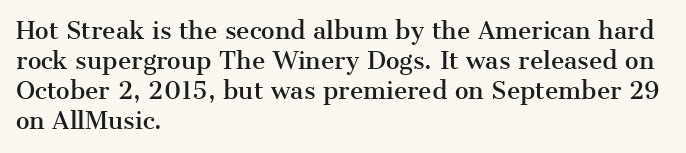
Q: Is the text italic (slanted)? A: No, it is upright.
Q: Is the text underlined? A: No.
Q: How is the paragraph aligned? A: Left-aligned.
Q: Is the spacing between letters normal or unusually wide? A: Normal.
Q: Is the spacing between lines tight, normal or loose? A: Normal.
